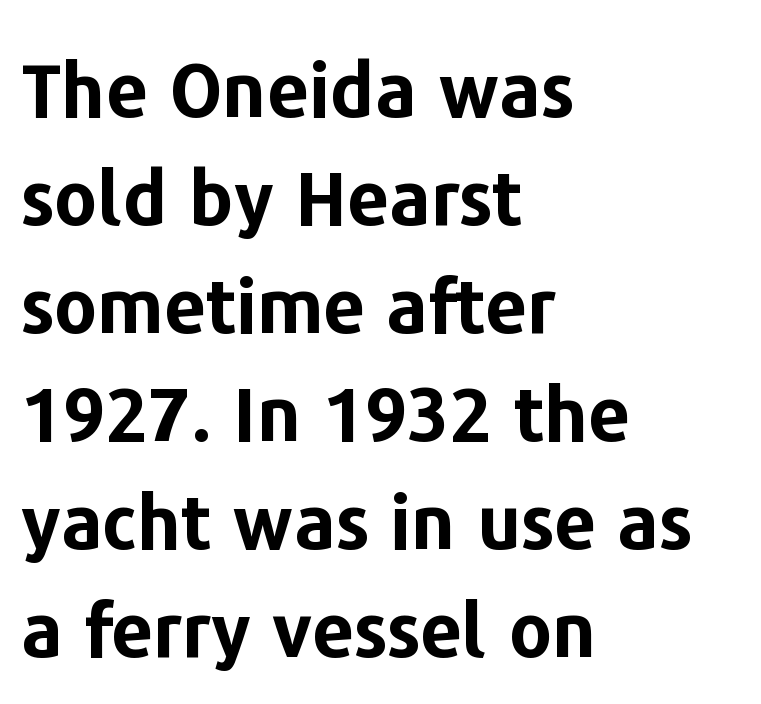
The image shows 75 px bold sans-serif type, upright; set left-aligned, normal line spacing (1.44x), normal letter spacing, not underlined; low stroke contrast and a medium x-height.
